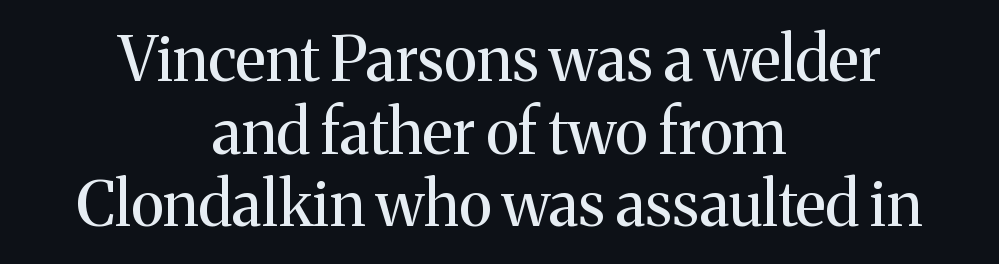
The image shows 62 px regular-weight serif type, upright; set centered, line spacing 1.17x, normal letter spacing, not underlined; medium stroke contrast and a medium x-height.
